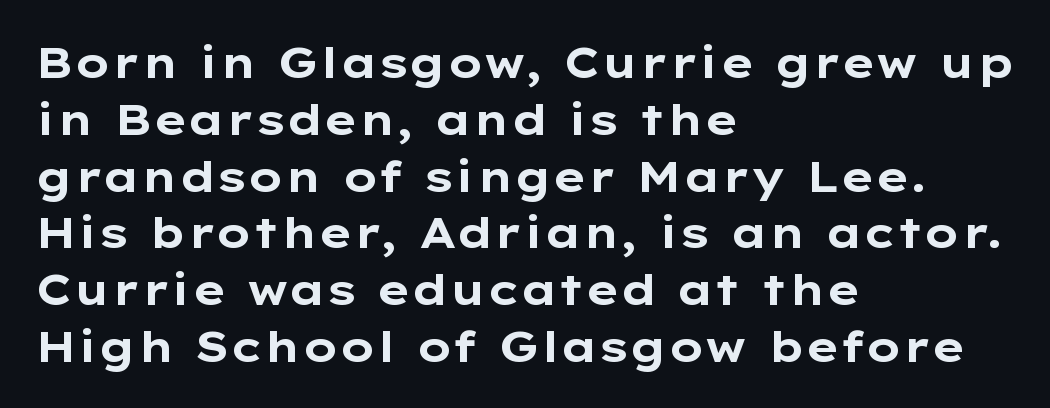
The image shows 43 px bold, wide sans-serif type, upright; set left-aligned, normal line spacing (1.32x), normal letter spacing, not underlined; low stroke contrast and a medium x-height.
